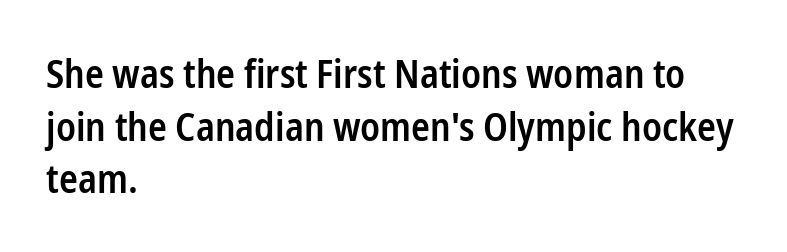
Caption: multi-line text, flush left, ragged right. Here the designer chose a conventional face with non-uniform glyph widths. Nobody drew a line under any word here. Students, observe: this is what conventionally led text looks like. Grotesque or geometric, the face here clearly has no serifs.
